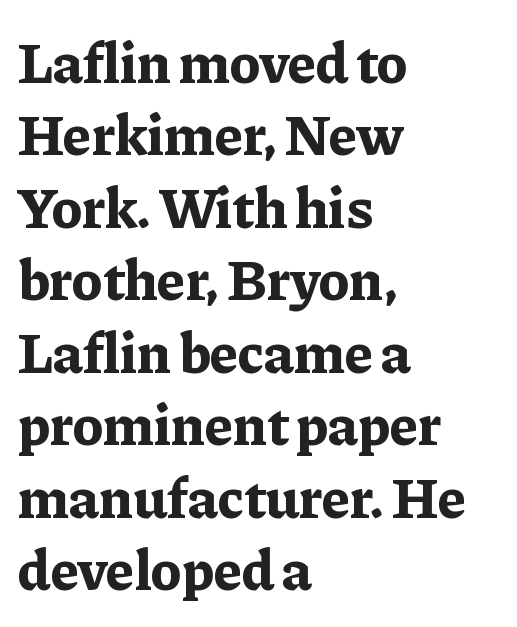
Q: Is the text bold? A: Yes.
Q: Is the text italic (slanted)? A: No, it is upright.
Q: Is the typeface a serif or a sans-serif typeface? A: Serif.
Q: Is the text underlined? A: No.
Q: How is the paragraph aligned? A: Left-aligned.
Q: Is the spacing between letters normal or unusually wide? A: Normal.
Q: Is the spacing between lines tight, normal or loose? A: Normal.
Q: Width (condensed, normal, or wide)? A: Normal.
Q: Stroke contrast? A: Low.
Q: x-height? A: Medium.
Q: Monospaced? A: No.
